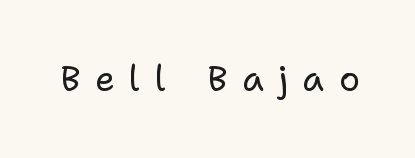
{"serif": "no", "italic": "no", "bold": "no", "weight": "regular", "width": "normal", "stroke_contrast": "low", "x_height": "medium", "monospaced": "no", "underline": "no", "letter_spacing": "wide", "letter_spacing_em": 0.42, "glyph_px": 35}
